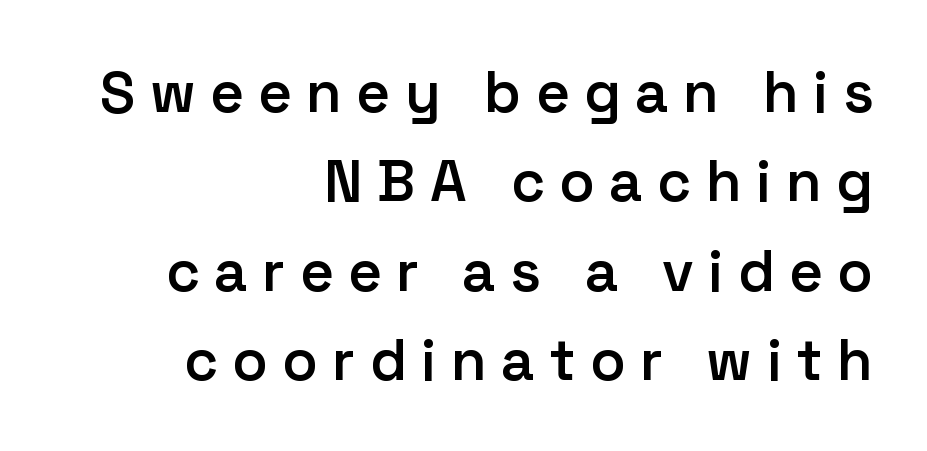
The image shows 58 px semibold sans-serif type, upright; set right-aligned, normal line spacing (1.54x), unusually wide letter spacing (+0.25 em), not underlined; low stroke contrast and a medium x-height.
